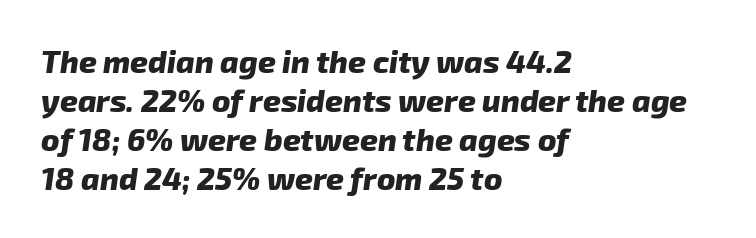
Q: Is the text bold? A: Yes.
Q: Is the typeface a serif or a sans-serif typeface? A: Sans-serif.
Q: Is the text underlined? A: No.
Q: How is the paragraph aligned? A: Left-aligned.
Q: Is the spacing between letters normal or unusually wide? A: Normal.
Q: Is the spacing between lines tight, normal or loose? A: Normal.
Q: Width (condensed, normal, or wide)? A: Normal.
Q: Stroke contrast? A: Low.
Q: x-height? A: Medium.
Q: Monospaced? A: No.
